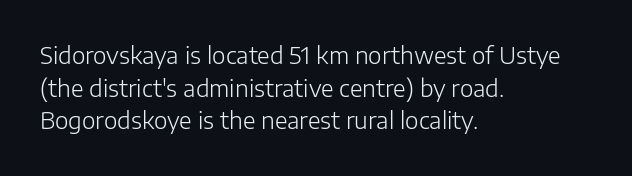
Characters follow at the spacing the type designer built in. The letterforms sit at book weight or below. Rendered with straight, roman letterforms. The rows are spaced the way most documents space them. The strip under each line holds only bare page.
